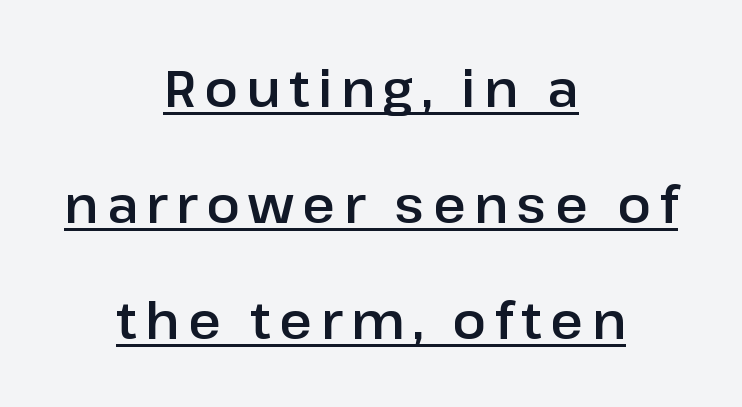
Q: Is the text italic (slanted)? A: No, it is upright.
Q: Is the typeface a serif or a sans-serif typeface? A: Sans-serif.
Q: Is the text underlined? A: Yes.
Q: How is the paragraph aligned? A: Centered.
Q: Is the spacing between lines tight, normal or loose? A: Loose.
Q: Width (condensed, normal, or wide)? A: Normal.
Q: Stroke contrast? A: Low.
Q: x-height? A: Medium.
Q: Monospaced? A: No.
